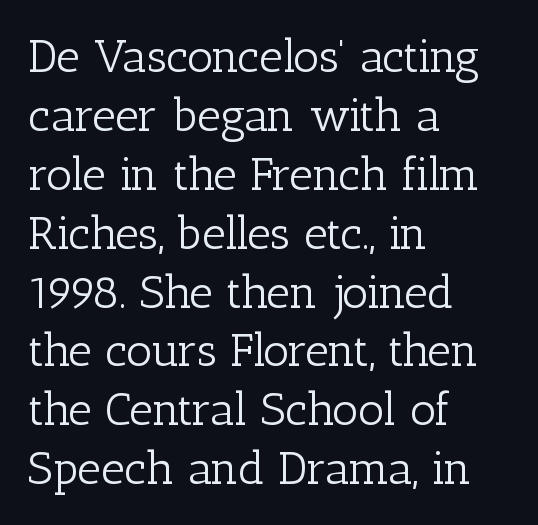
The image shows 46 px light serif type, upright; set left-aligned, normal line spacing (1.28x), normal letter spacing, not underlined; low stroke contrast and a medium x-height.
